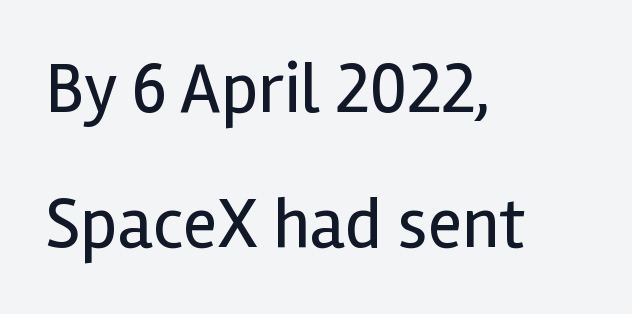
The image shows 72 px regular-weight sans-serif type, upright; set left-aligned, line spacing 1.87x, normal letter spacing, not underlined; a medium x-height.
